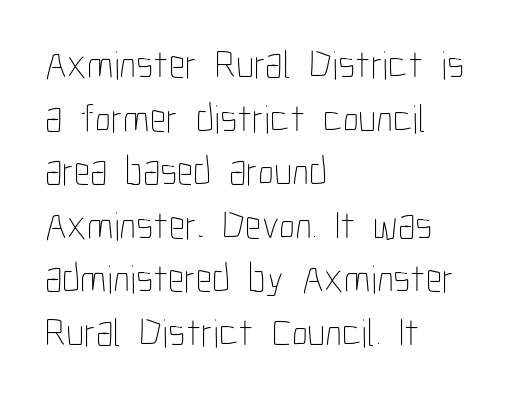
Q: Is the text bold? A: No.
Q: Is the text italic (slanted)? A: No, it is upright.
Q: Is the text underlined? A: No.
Q: How is the paragraph aligned? A: Left-aligned.
Q: Is the spacing between letters normal or unusually wide? A: Normal.
Q: Is the spacing between lines tight, normal or loose? A: Normal.
Q: Width (condensed, normal, or wide)? A: Condensed.
Q: Stroke contrast? A: Low.
Q: x-height? A: Medium.
Q: Monospaced? A: No.
